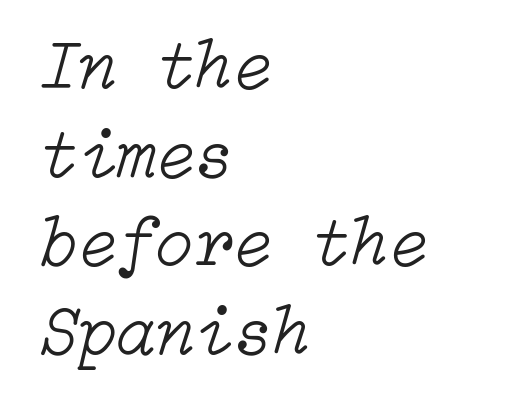
The image shows 71 px light type, italic (leaning right); set left-aligned, normal line spacing (1.25x), normal letter spacing, not underlined; low stroke contrast and a medium x-height.
